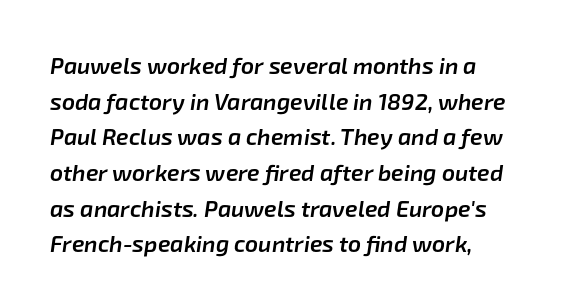
Q: Is the text bold? A: Semi-bold.
Q: Is the text italic (slanted)? A: Yes, it leans right by about 8 degrees.
Q: Is the text underlined? A: No.
Q: Is the spacing between letters normal or unusually wide? A: Normal.
Q: Is the spacing between lines tight, normal or loose? A: Normal.
